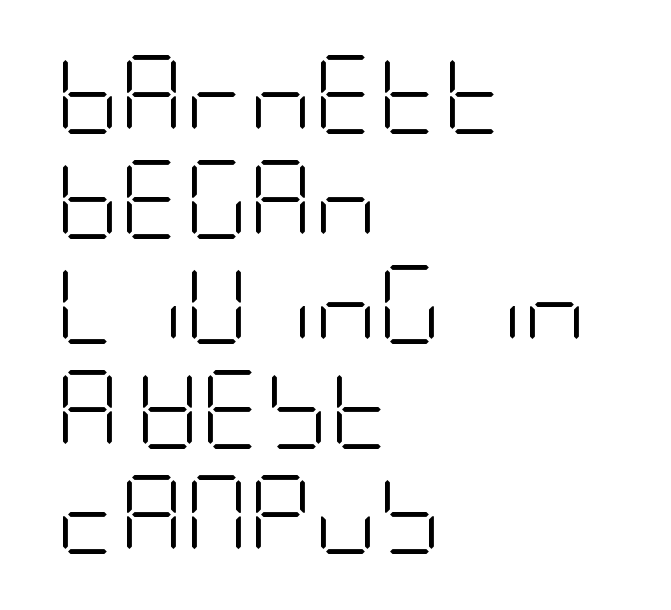
Type without underlining. Unbolded letterforms with no extra heft. Every character sits straight up, as roman type does. Between one letter and the next there's only the usual sliver of space.
